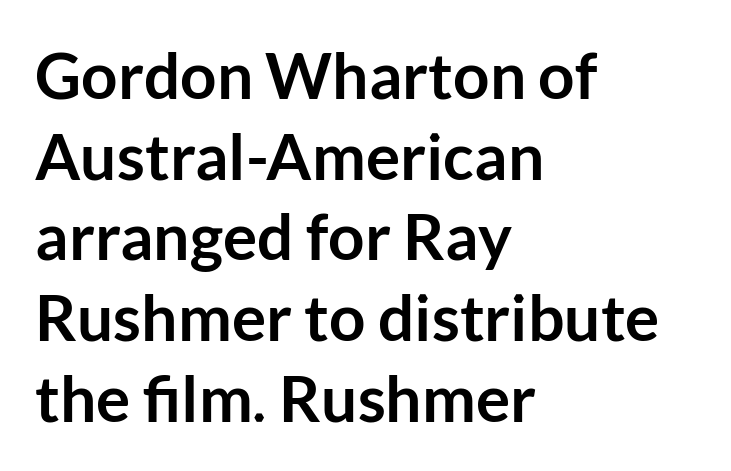
{"serif": "no", "italic": "no", "bold": "yes", "weight": "semibold", "width": "normal", "stroke_contrast": "low", "x_height": "medium", "monospaced": "no", "underline": "no", "align": "left", "line_spacing": "normal", "line_spacing_ratio": 1.26, "letter_spacing": "normal", "letter_spacing_em": 0.0, "glyph_px": 64}
